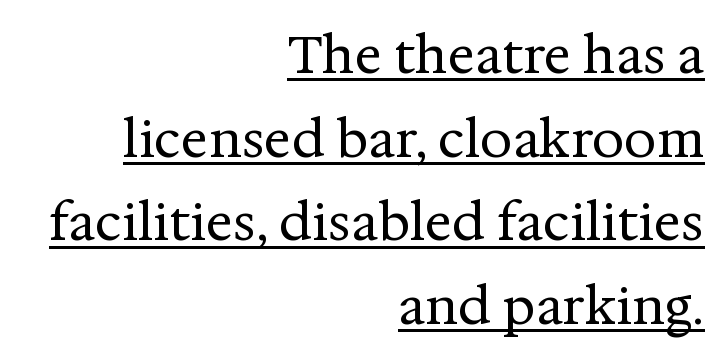
The image shows 51 px regular-weight serif type, upright; set right-aligned, normal line spacing (1.64x), normal letter spacing, underlined; medium stroke contrast and a medium x-height.
